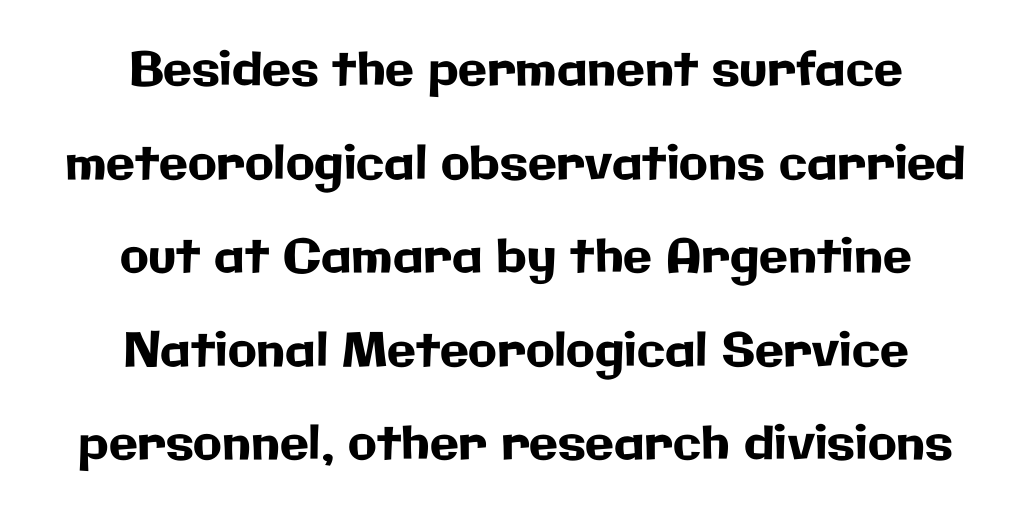
Do the characters align in a grid? No, the font is proportional. In terms of letterspacing, this is plain default setting. Leftover space on each line is divided equally before and after the words. Is there much room between lines? Yes — plenty of vertical air separates them.
